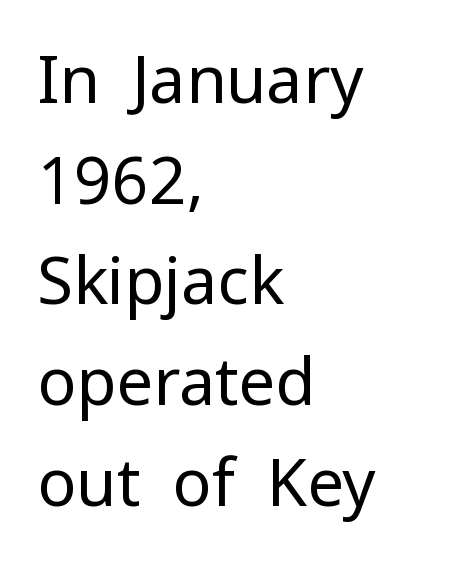
Q: Is the text bold? A: No.
Q: Is the text italic (slanted)? A: No, it is upright.
Q: Is the typeface a serif or a sans-serif typeface? A: Sans-serif.
Q: Is the text underlined? A: No.
Q: How is the paragraph aligned? A: Left-aligned.
Q: Is the spacing between letters normal or unusually wide? A: Normal.
Q: Is the spacing between lines tight, normal or loose? A: Normal.
Q: Width (condensed, normal, or wide)? A: Normal.
Q: Stroke contrast? A: Low.
Q: x-height? A: Medium.
Q: Monospaced? A: No.
